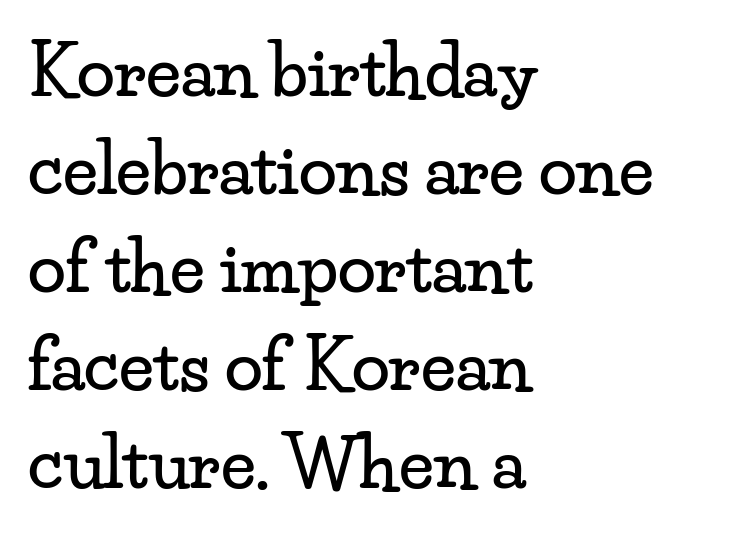
The image shows 69 px wide serif type, upright; set left-aligned, normal line spacing (1.42x), normal letter spacing, not underlined; low stroke contrast and a small x-height.
